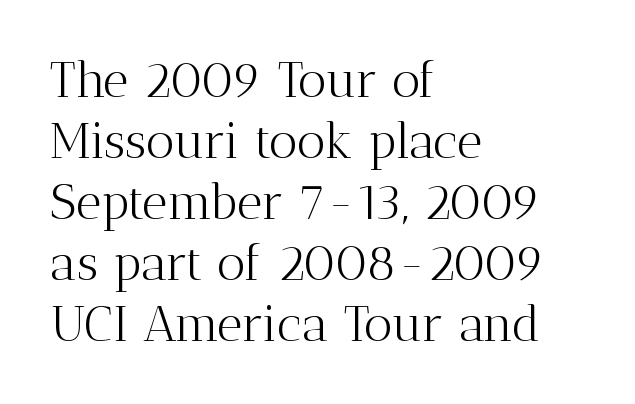
The letterforms sit shoulder to shoulder at normal distance. Letterform terminals end in serifs throughout the passage. The letters stand straight up with perfectly vertical stems. Do the characters align in a grid? No, the font is proportional. Short and long lines alike share a common starting point at left. Check the space under the baseline: it is left empty.
